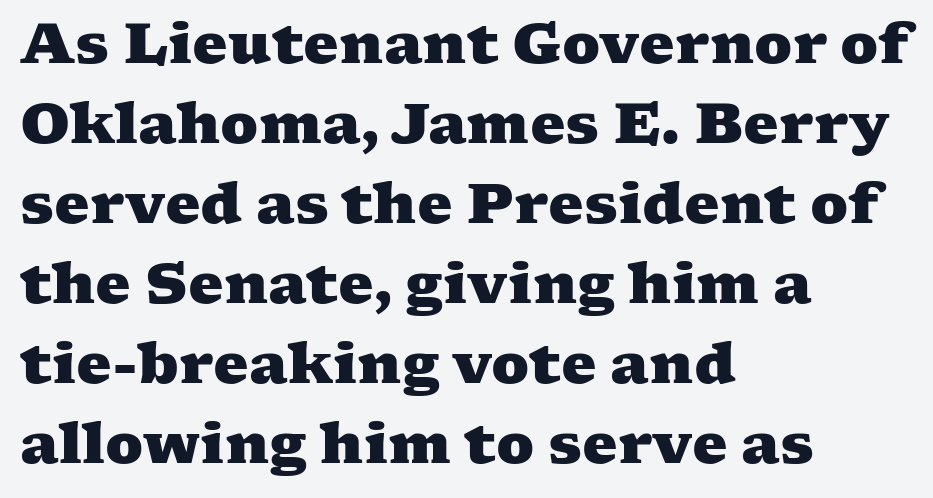
The image shows 56 px heavy, wide serif type; set left-aligned, normal line spacing (1.43x), normal letter spacing, not underlined; medium stroke contrast and a medium x-height.
